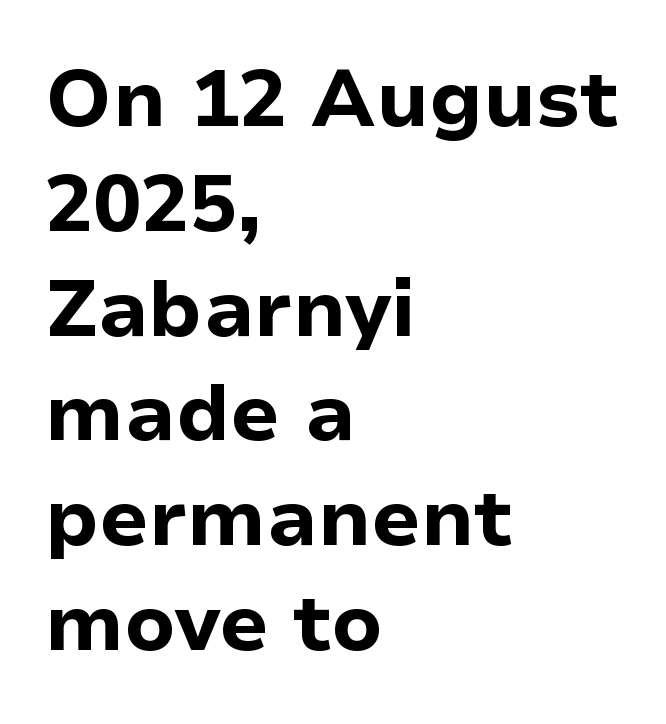
The image shows 80 px bold sans-serif type, upright; set left-aligned, normal line spacing (1.31x), normal letter spacing, not underlined; low stroke contrast and a medium x-height.
